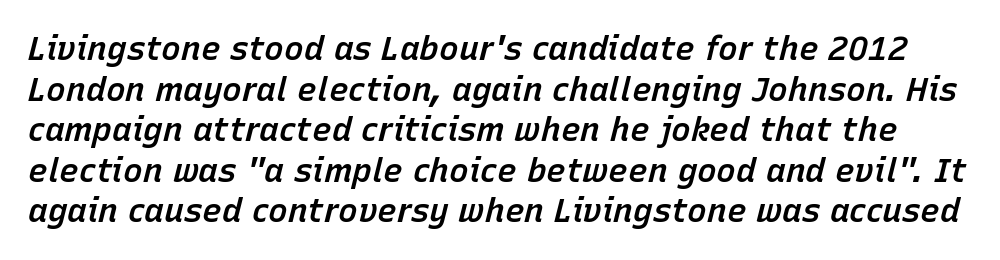
The image shows 33 px semibold type, italic (leaning right); set line spacing 1.23x, normal letter spacing, not underlined; low stroke contrast and a medium x-height.
